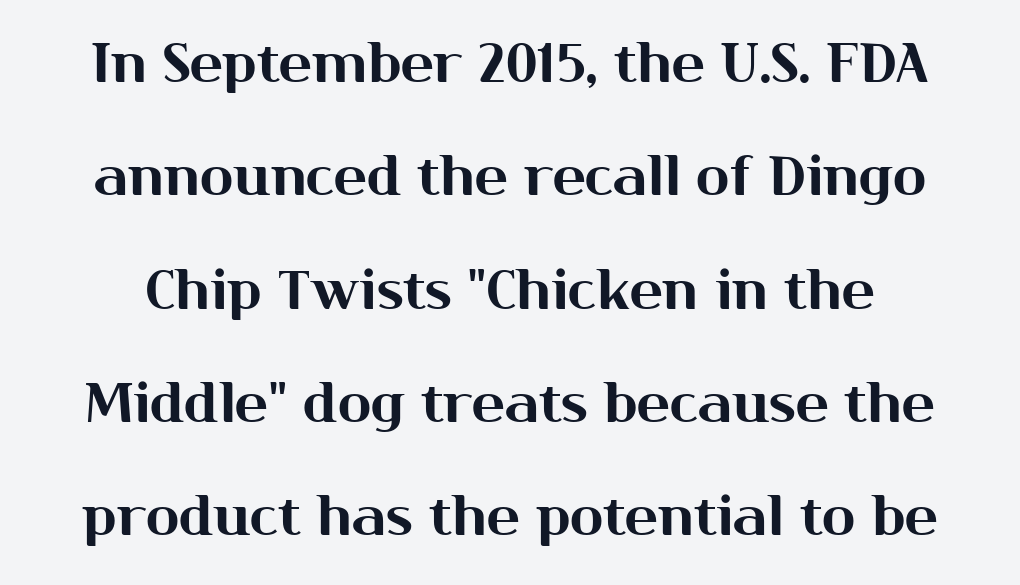
Spacing verdict: proportional, widths tailored to each character. Nothing sits at the stroke ends, so this counts as sans-serif. A bare baseline throughout the passage. Compared with typical body copy, the letter spacing here is the same. The designer dialed line spacing up above the default. You can tell it's not italic because the verticals are truly vertical.
